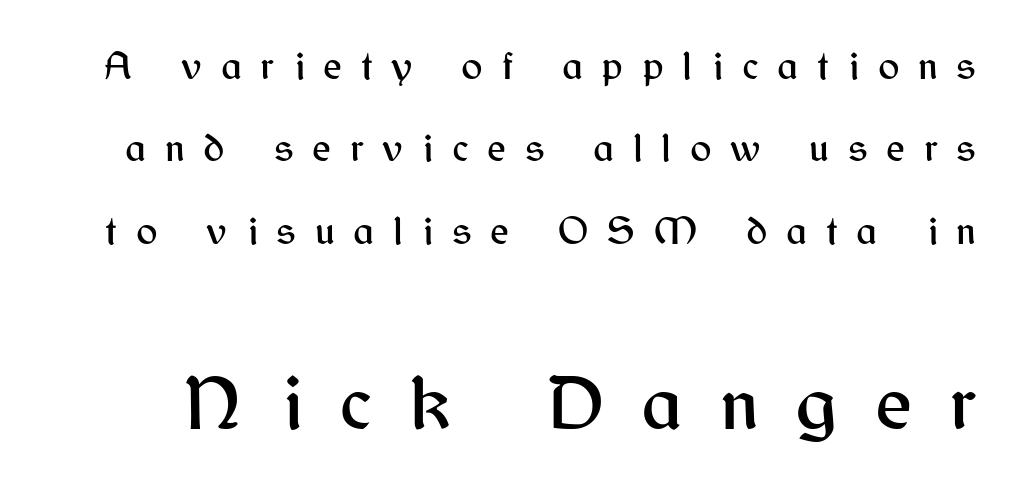
The image shows 79 px sans-serif type, upright; set loose line spacing (2.06x), unusually wide letter spacing (+0.47 em), not underlined; the second (bottom) block is 1.98x larger; medium stroke contrast and a medium x-height.
